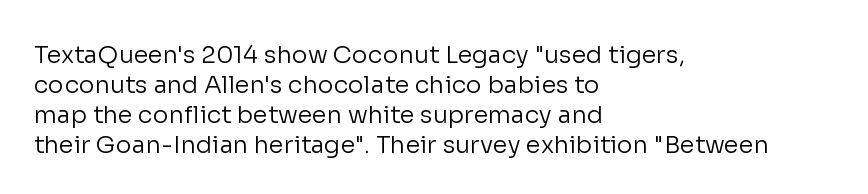
{"italic": "no", "bold": "no", "underline": "no", "align": "left", "line_spacing": "normal", "line_spacing_ratio": 1.25, "letter_spacing": "normal", "letter_spacing_em": 0.0, "glyph_px": 24}
